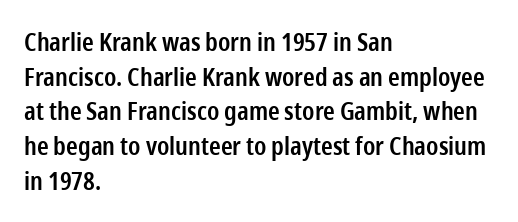
{"italic": "no", "bold": "semi", "underline": "no", "align": "left", "line_spacing": "normal", "line_spacing_ratio": 1.39, "letter_spacing": "normal", "letter_spacing_em": 0.0, "glyph_px": 25}
